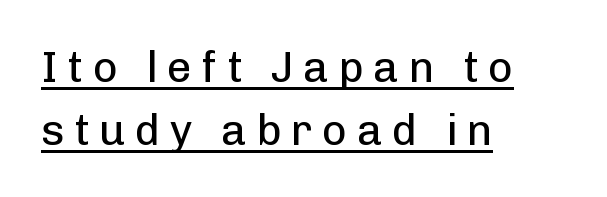
The image shows 43 px regular-weight sans-serif type, upright; set left-aligned, normal line spacing (1.46x), unusually wide letter spacing (+0.22 em), underlined; low stroke contrast and a medium x-height.
